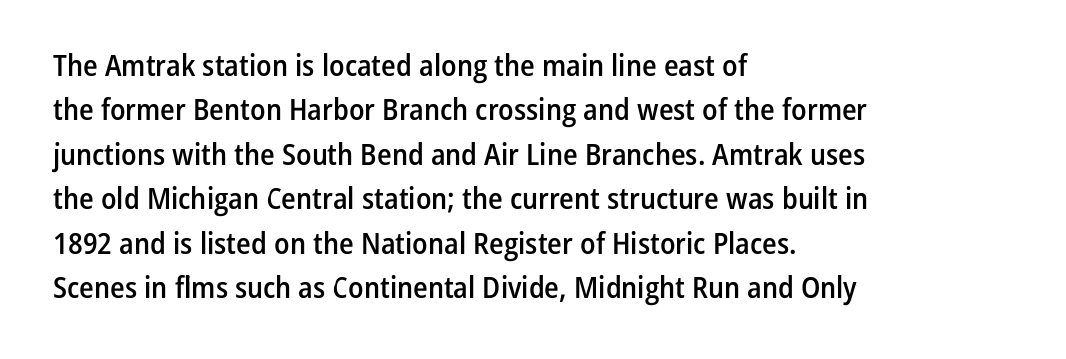
Q: Is the text bold? A: Semi-bold.
Q: Is the text italic (slanted)? A: No, it is upright.
Q: Is the typeface a serif or a sans-serif typeface? A: Sans-serif.
Q: Is the text underlined? A: No.
Q: How is the paragraph aligned? A: Left-aligned.
Q: Is the spacing between letters normal or unusually wide? A: Normal.
Q: Is the spacing between lines tight, normal or loose? A: Normal.
Q: Width (condensed, normal, or wide)? A: Condensed.
Q: Stroke contrast? A: Low.
Q: x-height? A: Medium.
Q: Monospaced? A: No.
